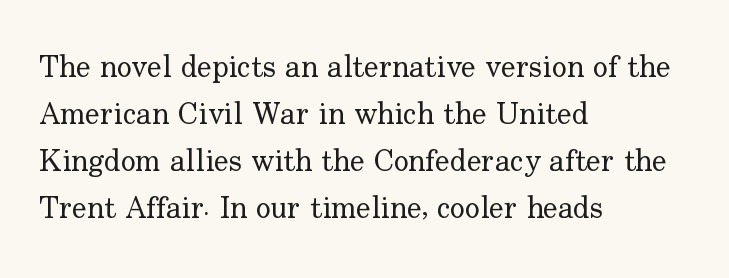
The image shows 31 px regular-weight serif type, upright; set left-aligned, normal line spacing (1.52x), normal letter spacing, not underlined; low stroke contrast and a small x-height.
